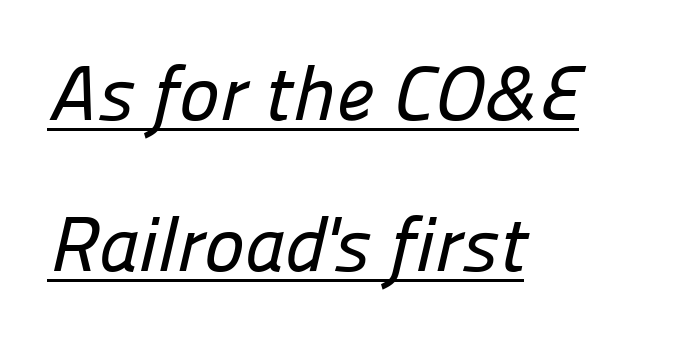
Serif or sans? Sans — the stroke terminals are bare. The passage shown is underscored from start to finish. Each letter keeps its own natural width here, so spacing adapts to shape. Honestly, the letter spacing is just normal — you wouldn't notice it. Loosely led — the rows are spread out. The rendering anchors every line to the left-hand side.
